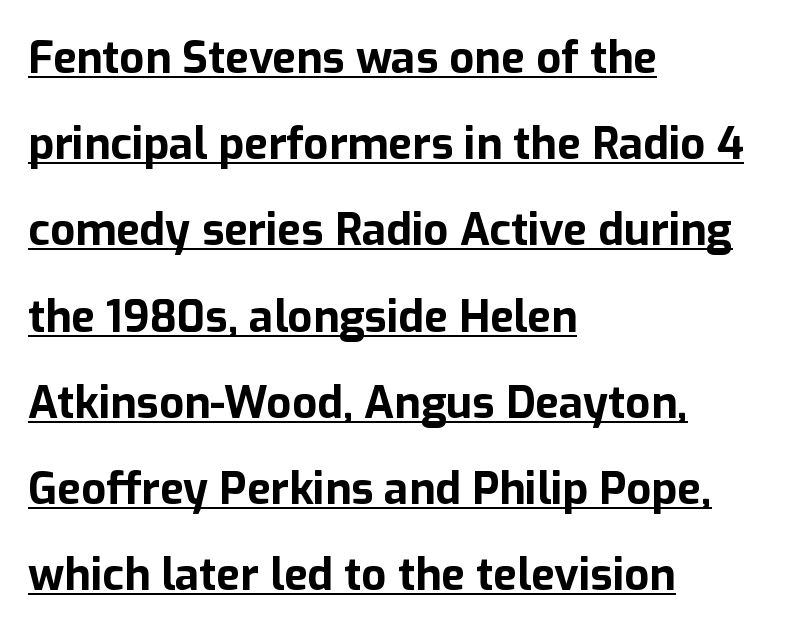
{"serif": "no", "italic": "no", "bold": "yes", "weight": "bold", "width": "normal", "stroke_contrast": "low", "x_height": "medium", "monospaced": "no", "underline": "yes", "align": "left", "line_spacing": "loose", "line_spacing_ratio": 1.96, "letter_spacing": "normal", "letter_spacing_em": 0.0, "glyph_px": 44}
